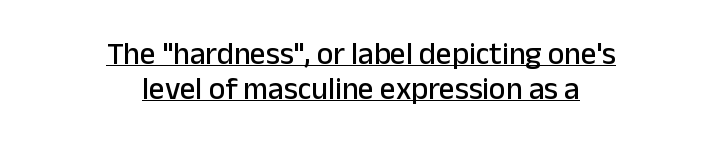
Q: Is the text italic (slanted)? A: No, it is upright.
Q: Is the typeface a serif or a sans-serif typeface? A: Sans-serif.
Q: Is the text underlined? A: Yes.
Q: How is the paragraph aligned? A: Centered.
Q: Is the spacing between letters normal or unusually wide? A: Normal.
Q: Is the spacing between lines tight, normal or loose? A: Tight.
Q: Width (condensed, normal, or wide)? A: Normal.
Q: Stroke contrast? A: Low.
Q: x-height? A: Medium.
Q: Monospaced? A: No.
